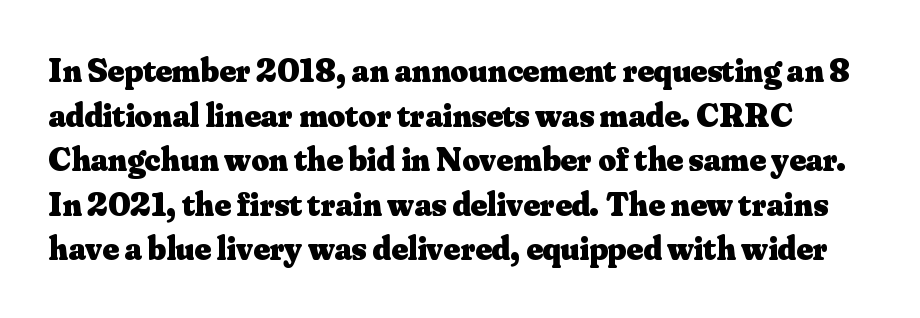
Q: Is the text bold? A: Yes.
Q: Is the text italic (slanted)? A: No, it is upright.
Q: Is the typeface a serif or a sans-serif typeface? A: Serif.
Q: Is the text underlined? A: No.
Q: Is the spacing between letters normal or unusually wide? A: Normal.
Q: Is the spacing between lines tight, normal or loose? A: Normal.
Q: Width (condensed, normal, or wide)? A: Normal.
Q: Stroke contrast? A: Medium.
Q: x-height? A: Small.
Q: Monospaced? A: No.
